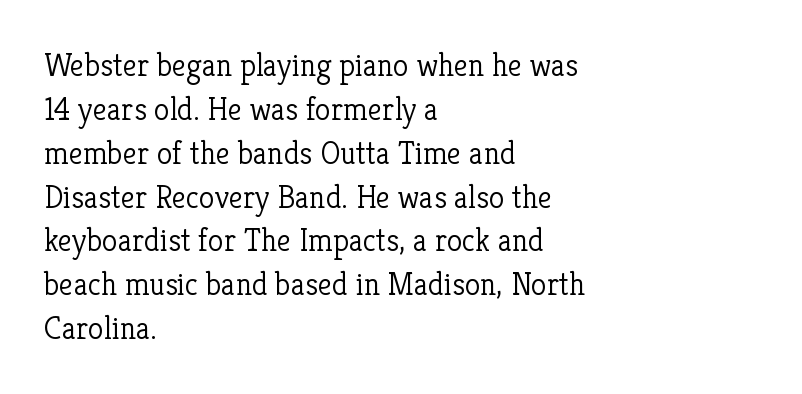
{"serif": "yes", "italic": "no", "bold": "no", "weight": "light", "width": "normal", "stroke_contrast": "low", "x_height": "medium", "monospaced": "no", "underline": "no", "align": "left", "line_spacing": "normal", "line_spacing_ratio": 1.37, "letter_spacing": "normal", "letter_spacing_em": 0.0, "glyph_px": 32}
